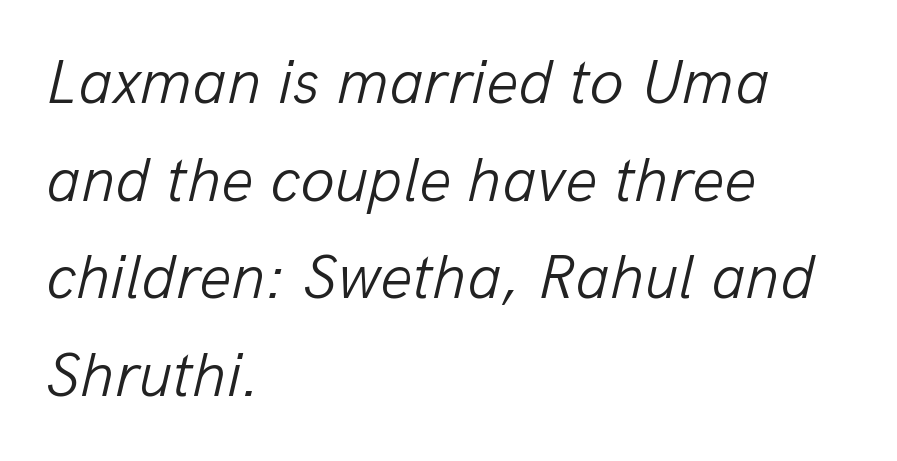
Tracking here is standard; glyphs follow each other at the usual distance. Rendered with sloped, italic letterforms. A clean baseline with only descenders dipping below it. The font is comparable to plain body text, perhaps lighter. All the whitespace from short lines collects on the right. Line spacing here is normal.
